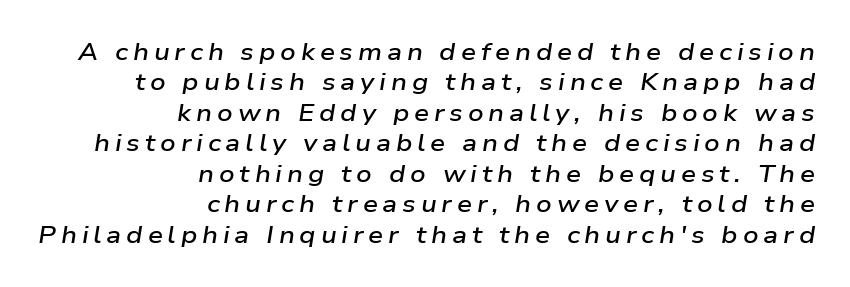
{"italic": "yes", "lean": "right", "slant_degrees": 9, "bold": "semi", "underline": "no", "align": "right", "line_spacing": "normal", "line_spacing_ratio": 1.27, "letter_spacing": "wide", "letter_spacing_em": 0.2, "glyph_px": 24}
